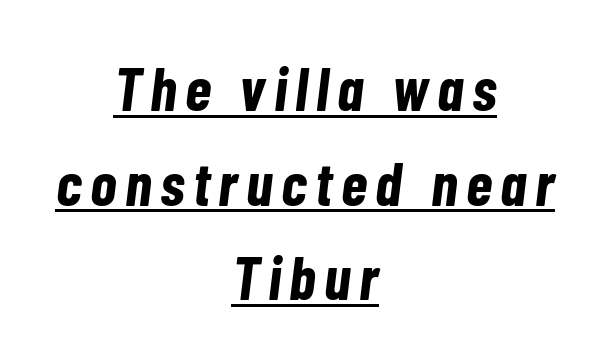
The image shows 61 px bold, condensed type, italic (leaning right); set centered, normal line spacing (1.55x), underlined; low stroke contrast and a medium x-height.
